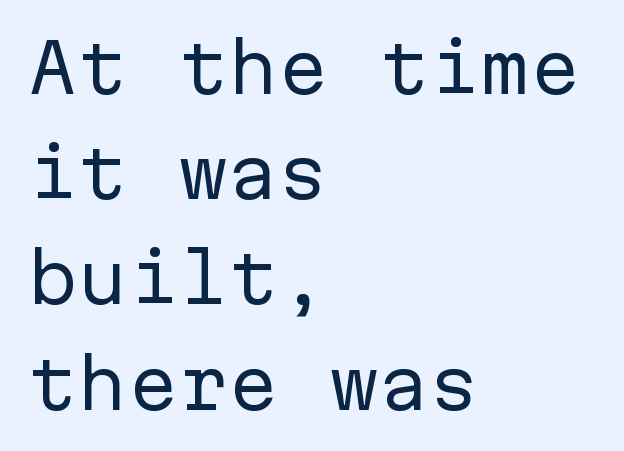
Glance below the letters and you will spot only blank space. A quiet, ordinary-to-light weight characterises the typeface. Observe the ordinary spacing: letters are neighbours, not strangers. The ragged edge is on the right, which tells us the setting is flush left.
